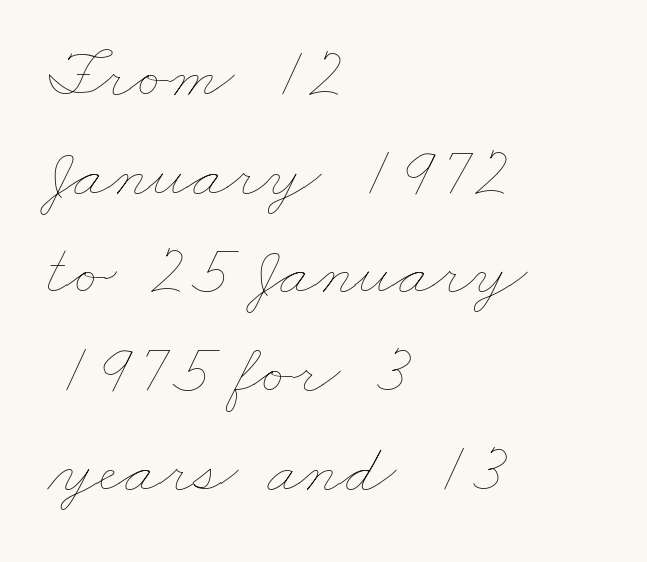
Q: Is the text bold? A: No.
Q: Is the text underlined? A: No.
Q: How is the paragraph aligned? A: Left-aligned.
Q: Is the spacing between letters normal or unusually wide? A: Normal.
Q: Is the spacing between lines tight, normal or loose? A: Normal.
Q: Width (condensed, normal, or wide)? A: Wide.
Q: Stroke contrast? A: Low.
Q: x-height? A: Small.
Q: Monospaced? A: No.
